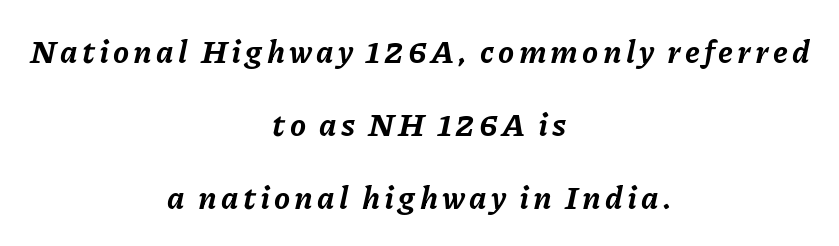
Q: Is the text bold? A: Yes.
Q: Is the text italic (slanted)? A: Yes, it leans right by about 11 degrees.
Q: Is the text underlined? A: No.
Q: How is the paragraph aligned? A: Centered.
Q: Is the spacing between lines tight, normal or loose? A: Loose.
Q: Width (condensed, normal, or wide)? A: Normal.
Q: Stroke contrast? A: Low.
Q: x-height? A: Medium.
Q: Monospaced? A: No.
